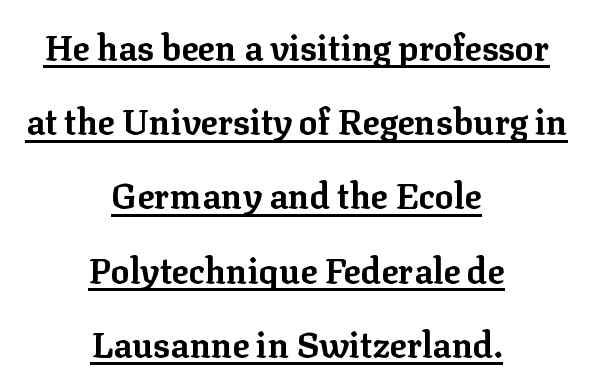
{"serif": "yes", "italic": "no", "bold": "yes", "weight": "bold", "width": "normal", "stroke_contrast": "low", "x_height": "medium", "monospaced": "no", "underline": "yes", "align": "center", "line_spacing": "loose", "line_spacing_ratio": 2.12, "letter_spacing": "normal", "letter_spacing_em": 0.0, "glyph_px": 35}
